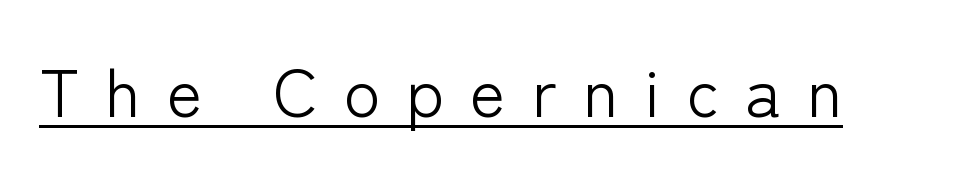
Q: Is the text bold? A: No.
Q: Is the text italic (slanted)? A: No, it is upright.
Q: Is the typeface a serif or a sans-serif typeface? A: Sans-serif.
Q: Is the text underlined? A: Yes.
Q: Is the spacing between letters normal or unusually wide? A: Unusually wide.
Q: Width (condensed, normal, or wide)? A: Normal.
Q: Stroke contrast? A: Low.
Q: x-height? A: Medium.
Q: Monospaced? A: No.
